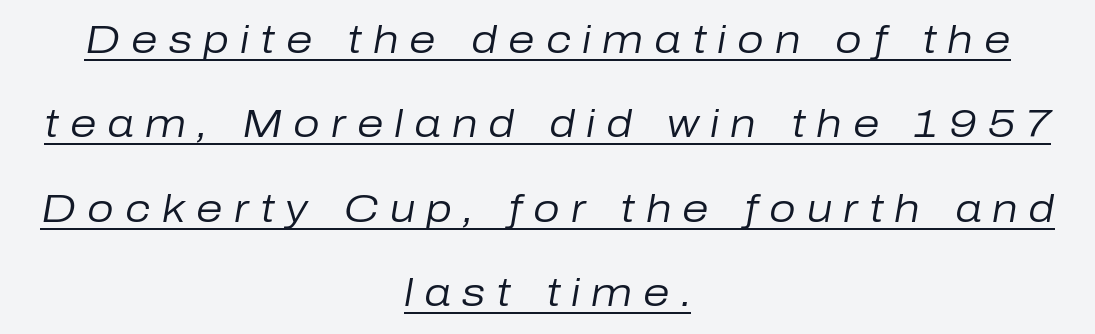
Q: Is the text bold? A: No.
Q: Is the text italic (slanted)? A: Yes, it leans right by about 10 degrees.
Q: Is the text underlined? A: Yes.
Q: How is the paragraph aligned? A: Centered.
Q: Is the spacing between letters normal or unusually wide? A: Unusually wide.
Q: Is the spacing between lines tight, normal or loose? A: Loose.
Q: Width (condensed, normal, or wide)? A: Normal.
Q: Stroke contrast? A: Low.
Q: x-height? A: Medium.
Q: Monospaced? A: No.
